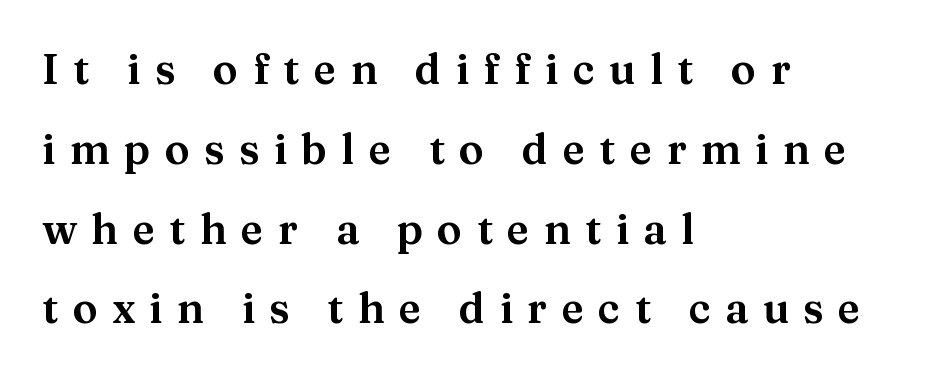
{"serif": "yes", "italic": "no", "width": "normal", "stroke_contrast": "medium", "x_height": "medium", "monospaced": "no", "underline": "no", "align": "left", "line_spacing": "loose", "line_spacing_ratio": 1.9, "letter_spacing": "wide", "letter_spacing_em": 0.34, "glyph_px": 42}
